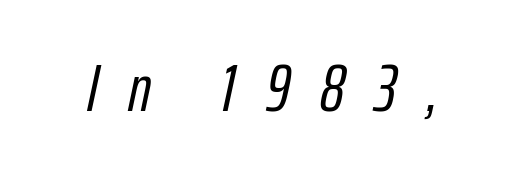
{"italic": "yes", "lean": "right", "slant_degrees": 12, "width": "condensed", "stroke_contrast": "low", "x_height": "medium", "monospaced": "no", "underline": "no", "letter_spacing": "wide", "letter_spacing_em": 0.45, "glyph_px": 67}
